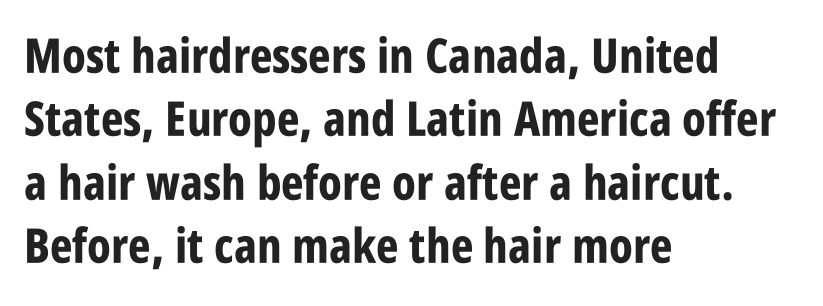
{"serif": "no", "italic": "no", "bold": "yes", "weight": "bold", "width": "condensed", "stroke_contrast": "low", "x_height": "large", "monospaced": "no", "underline": "no", "align": "left", "line_spacing": "normal", "line_spacing_ratio": 1.32, "letter_spacing": "normal", "letter_spacing_em": 0.0, "glyph_px": 48}
